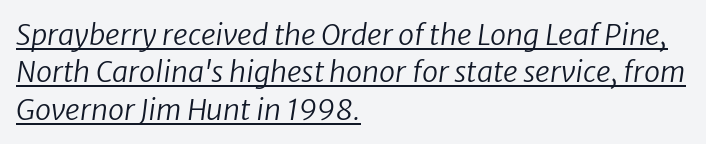
{"serif": "no", "bold": "no", "weight": "regular", "width": "normal", "stroke_contrast": "low", "x_height": "medium", "monospaced": "no", "underline": "yes", "align": "left", "line_spacing": "normal", "line_spacing_ratio": 1.29, "letter_spacing": "normal", "letter_spacing_em": 0.0, "glyph_px": 29}
